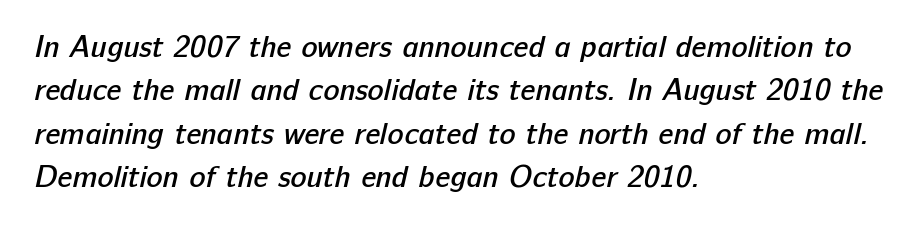
Q: Is the text bold? A: Semi-bold.
Q: Is the typeface a serif or a sans-serif typeface? A: Sans-serif.
Q: Is the text underlined? A: No.
Q: How is the paragraph aligned? A: Left-aligned.
Q: Is the spacing between letters normal or unusually wide? A: Normal.
Q: Is the spacing between lines tight, normal or loose? A: Normal.
Q: Width (condensed, normal, or wide)? A: Normal.
Q: Stroke contrast? A: Low.
Q: x-height? A: Medium.
Q: Monospaced? A: No.
